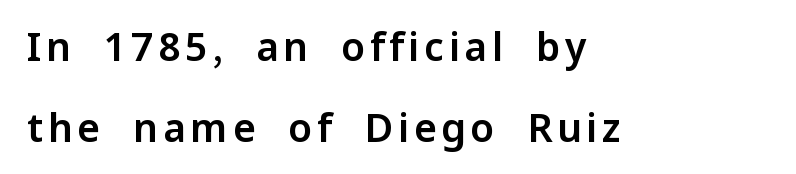
The image shows 39 px sans-serif type, upright; set left-aligned, loose line spacing (2.07x), not underlined; low stroke contrast and a medium x-height.
